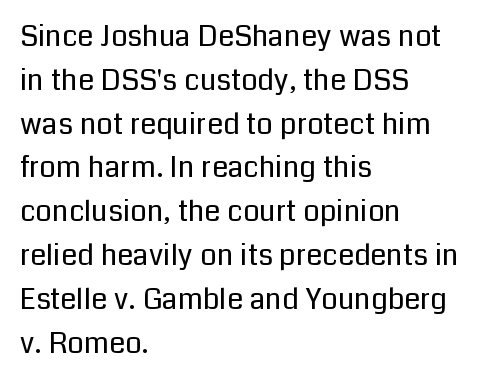
This is not heavy type; no bold has been used. A typesetter would call this proportional, since set widths differ per character. Compared with typical body copy, the letter spacing here is the same. The passage shown is not underscored anywhere.
